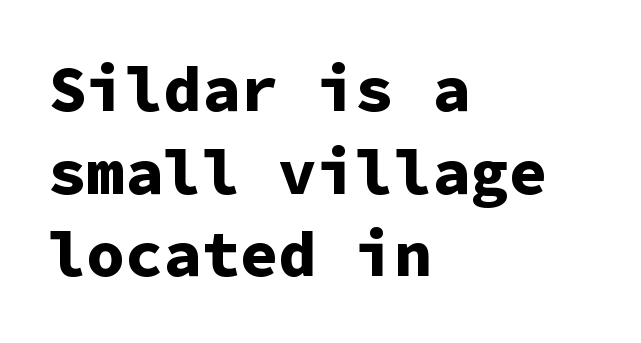
Q: Is the text bold? A: Yes.
Q: Is the text italic (slanted)? A: No, it is upright.
Q: Is the typeface a serif or a sans-serif typeface? A: Sans-serif.
Q: Is the text underlined? A: No.
Q: How is the paragraph aligned? A: Left-aligned.
Q: Is the spacing between letters normal or unusually wide? A: Normal.
Q: Is the spacing between lines tight, normal or loose? A: Normal.
Q: Width (condensed, normal, or wide)? A: Normal.
Q: Stroke contrast? A: Low.
Q: x-height? A: Medium.
Q: Monospaced? A: Yes.
